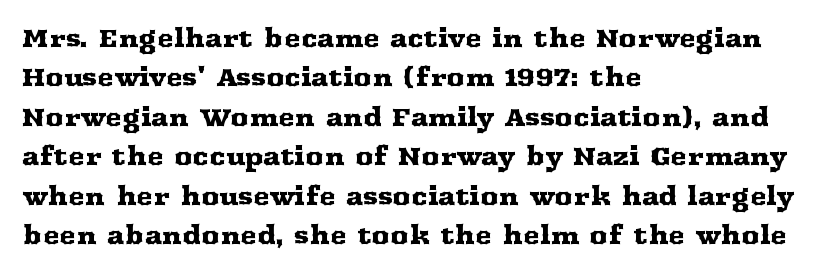
The setting favours the left margin, as ordinary paragraphs usually do. Is there any slant? The stems are plumb. A bare baseline throughout the passage. The letterforms sit shoulder to shoulder at normal distance. These lines sit exactly where default settings would place them.
